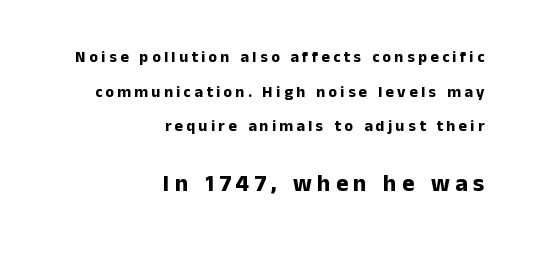
This is roman type, the default non-slanted kind. The font is running at its bold setting. Only glyphs here, with clear space below each row. Caption: upper text group reduced, lower text group enlarged.
